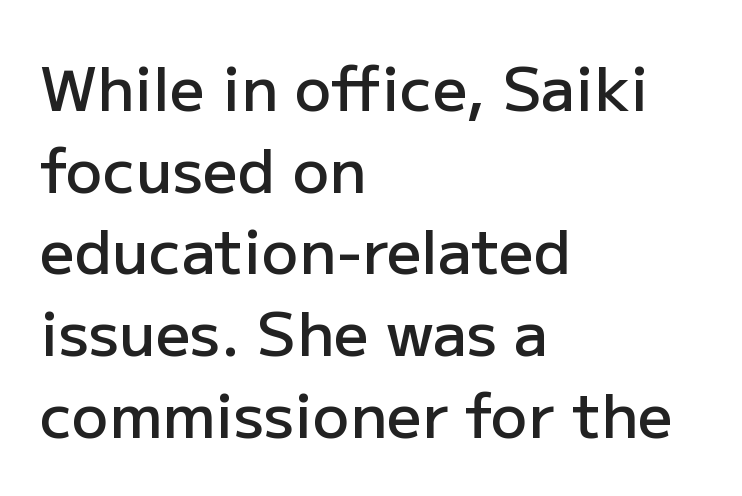
The image shows 61 px semibold sans-serif type, upright; set left-aligned, normal line spacing (1.34x), normal letter spacing, not underlined; low stroke contrast and a medium x-height.
